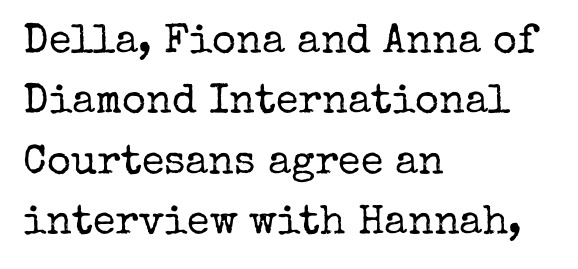
Q: Is the text bold? A: No.
Q: Is the text italic (slanted)? A: No, it is upright.
Q: Is the typeface a serif or a sans-serif typeface? A: Serif.
Q: Is the text underlined? A: No.
Q: How is the paragraph aligned? A: Left-aligned.
Q: Is the spacing between letters normal or unusually wide? A: Normal.
Q: Is the spacing between lines tight, normal or loose? A: Normal.
Q: Width (condensed, normal, or wide)? A: Normal.
Q: Stroke contrast? A: Low.
Q: x-height? A: Medium.
Q: Monospaced? A: No.
